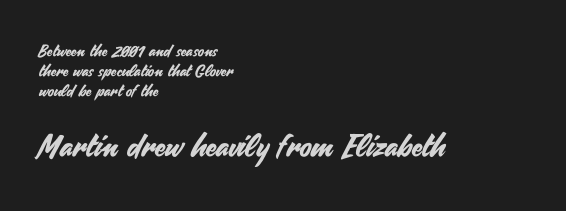
{"serif": "no", "width": "normal", "stroke_contrast": "medium", "x_height": "small", "monospaced": "no", "underline": "no", "align": "left", "line_spacing": "normal", "line_spacing_ratio": 1.26, "letter_spacing": "normal", "letter_spacing_em": 0.0, "larger_block": "second", "size_ratio": 1.94, "glyph_px": 31}
